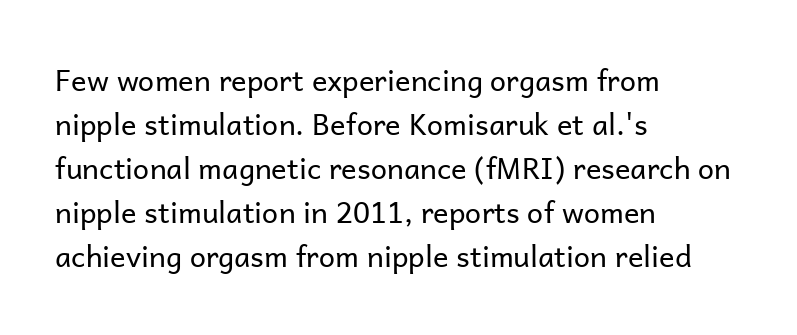
These lines keep a tight, regular rhythm from letter to letter. Think of a printed novel: that variable character pitch is what you see here. Each new line begins a customary step beneath the previous one. These lines are composed in type without serifs.
